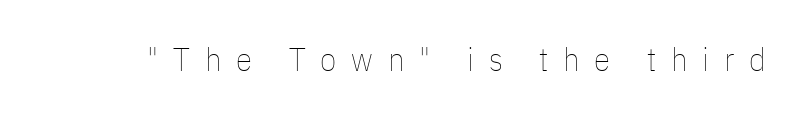
Q: Is the text bold? A: No.
Q: Is the text italic (slanted)? A: No, it is upright.
Q: Is the text underlined? A: No.
Q: Is the spacing between letters normal or unusually wide? A: Unusually wide.
Q: Width (condensed, normal, or wide)? A: Condensed.
Q: Stroke contrast? A: Low.
Q: x-height? A: Medium.
Q: Monospaced? A: No.
